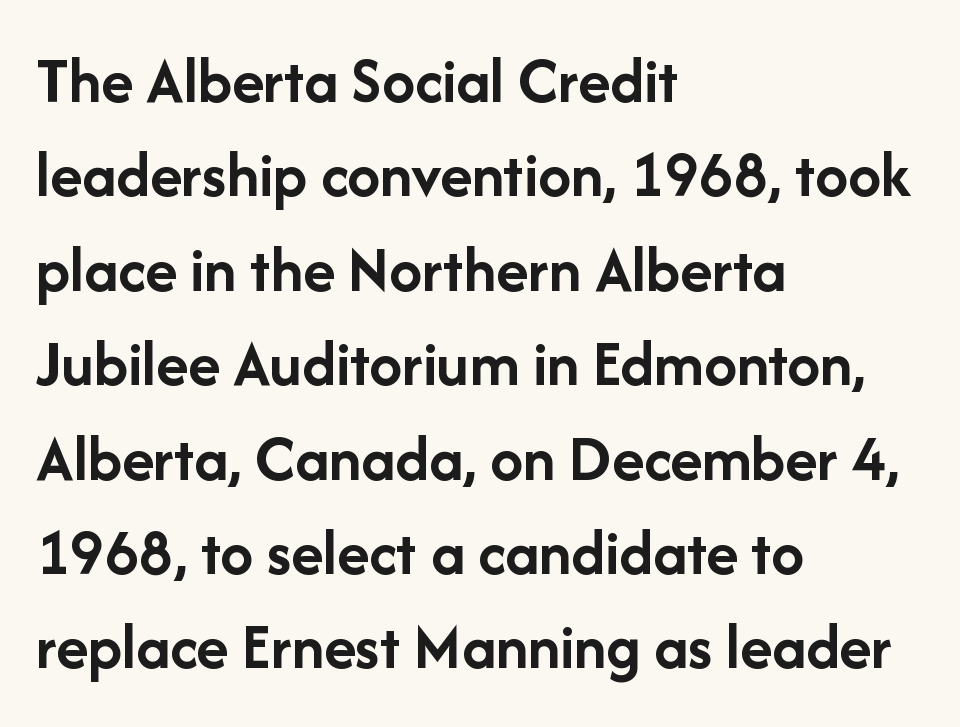
The image shows 66 px semibold sans-serif type, upright; set left-aligned, normal line spacing (1.43x), normal letter spacing, not underlined; low stroke contrast and a medium x-height.
